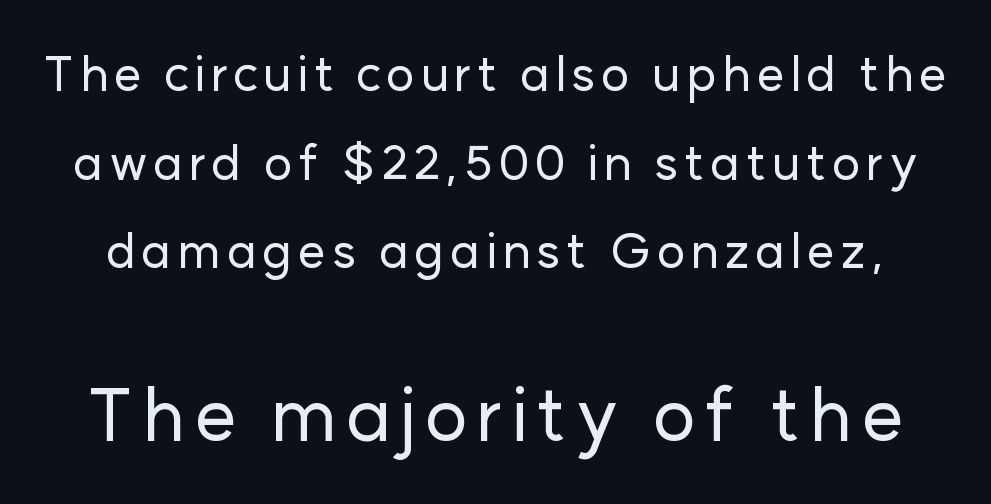
The face used here is proportionally spaced, like ordinary book or web type. Compare the two chunks: the lower has the greater cap height. A bare baseline throughout the passage. In terms of letterform style, serifs are entirely absent.
